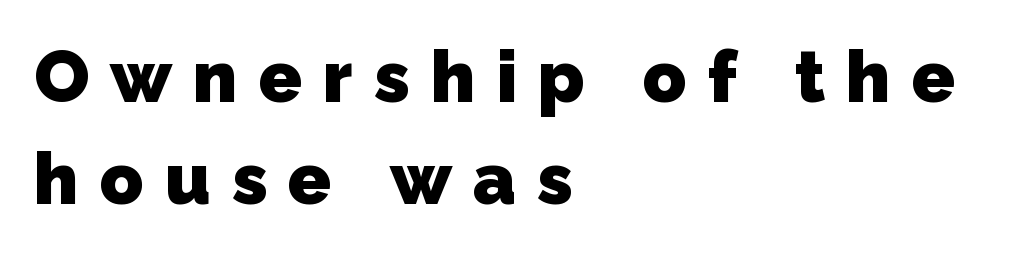
Q: Is the text bold? A: Yes.
Q: Is the typeface a serif or a sans-serif typeface? A: Sans-serif.
Q: Is the text underlined? A: No.
Q: How is the paragraph aligned? A: Left-aligned.
Q: Is the spacing between letters normal or unusually wide? A: Unusually wide.
Q: Is the spacing between lines tight, normal or loose? A: Normal.
Q: Width (condensed, normal, or wide)? A: Normal.
Q: Stroke contrast? A: Low.
Q: x-height? A: Medium.
Q: Monospaced? A: No.
